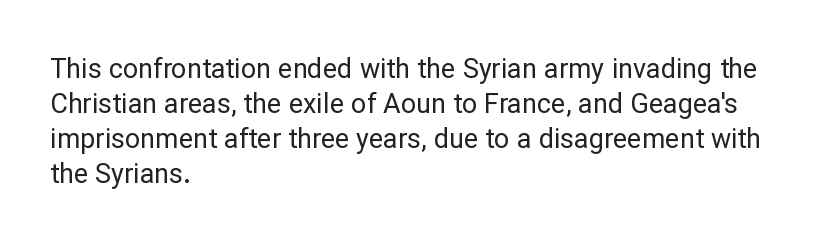
{"italic": "no", "bold": "no", "underline": "no", "align": "left", "line_spacing": "normal", "line_spacing_ratio": 1.3, "letter_spacing": "normal", "letter_spacing_em": 0.0, "glyph_px": 27}
